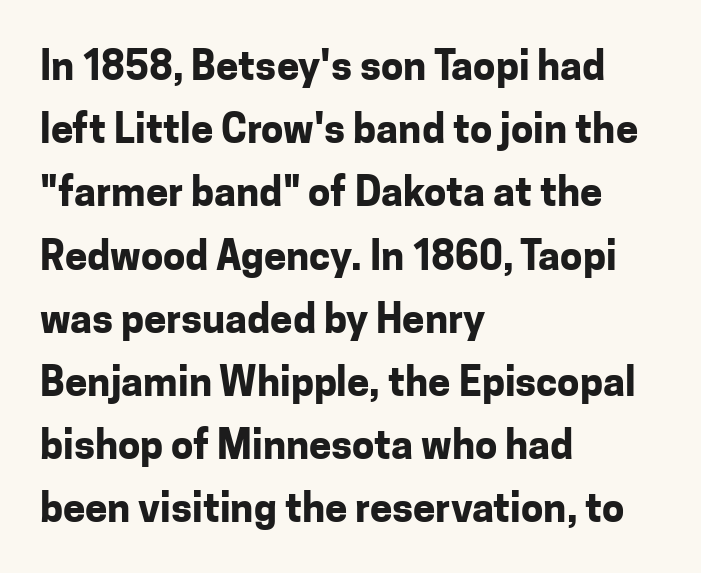
{"serif": "no", "italic": "no", "bold": "yes", "weight": "bold", "width": "normal", "stroke_contrast": "low", "x_height": "medium", "monospaced": "no", "underline": "no", "align": "left", "line_spacing": "normal", "line_spacing_ratio": 1.58, "letter_spacing": "normal", "letter_spacing_em": 0.0, "glyph_px": 40}
